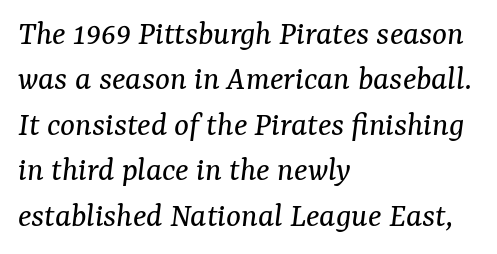
The image shows 35 px regular-weight serif type, italic (leaning right); set left-aligned, normal line spacing (1.3x), normal letter spacing, not underlined; medium stroke contrast and a medium x-height.
